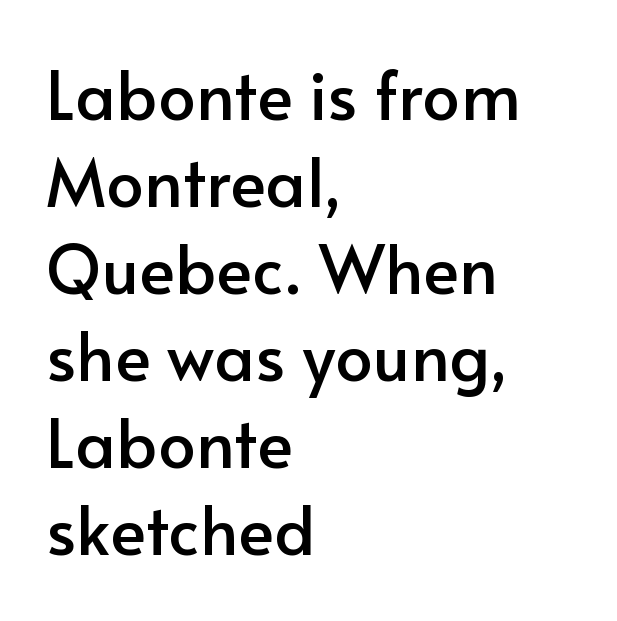
What kind of face is this? One without serifs — a sans. Regular leading. The space directly below the letters is spotless. Tall strokes in this sample are plumb rather than angled. Every row of glyphs begins at an identical x-position on the left.
